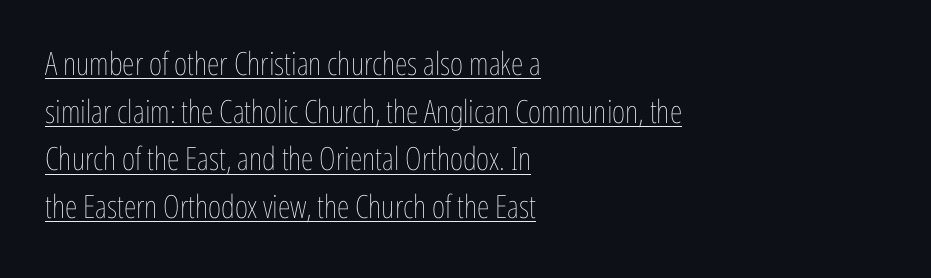
The passage shown stacks its lines at a standard gap. Each letter keeps its own natural width here, so spacing adapts to shape. Default kerning and tracking; the words read as compact shapes. Students, observe the line beneath the letters — that is underlining. All the whitespace from short lines collects on the right. Characters remain perfectly vertical along every line.
